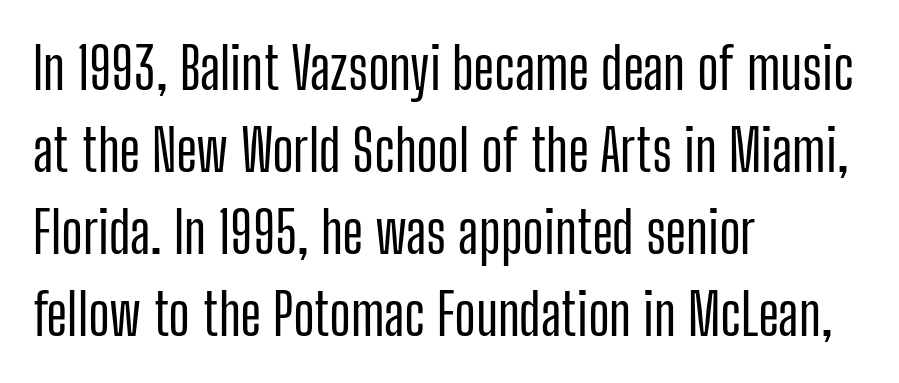
Note: no serifs on the glyphs. The gap between lines stays unmarked. Baseline-to-baseline distance is the conventional proportion of letter height. Tracking value appears to be zero — textbook default spacing. When letters stand straight like this, we call the style roman or upright. Spacing verdict: proportional, widths tailored to each character.
